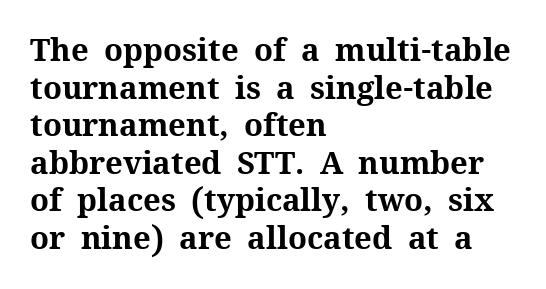
The image shows 31 px bold serif type, upright; set left-aligned, line spacing 1.21x, normal letter spacing, not underlined; medium stroke contrast and a medium x-height.
